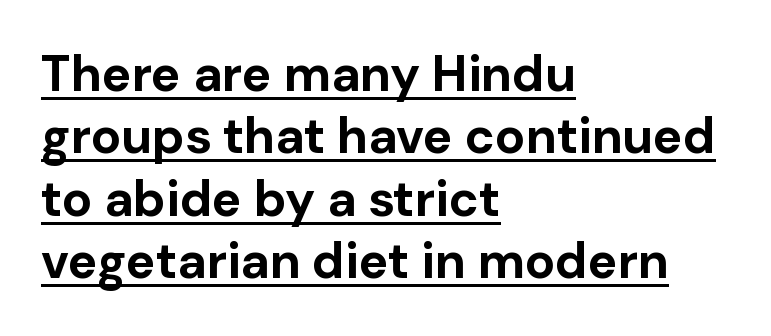
Pretty heavy lettering here — definitely bold. To sum up the face: it is a sans, with no serifs. If you measured baseline to baseline, you'd find a middling distance. Caption: multi-line text, flush left, ragged right. There is no visible air inserted between adjacent glyphs. The words here are underlined.
